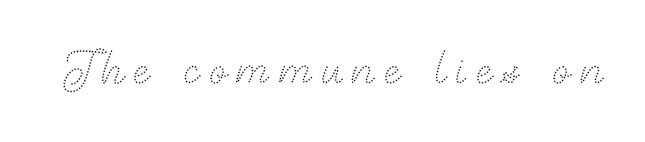
{"bold": "no", "weight": "thin", "width": "normal", "stroke_contrast": "medium", "x_height": "small", "monospaced": "no", "underline": "no", "glyph_px": 63}
